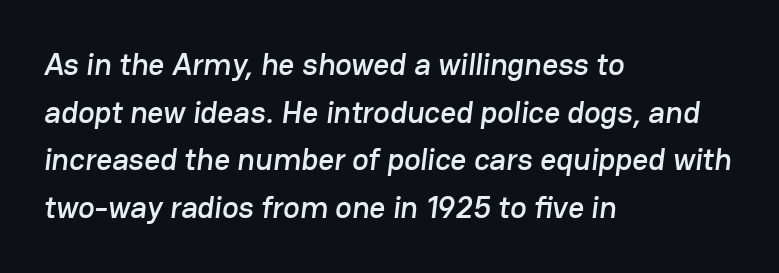
The image shows 31 px sans-serif type; set left-aligned, normal line spacing (1.54x), normal letter spacing, not underlined; low stroke contrast and a medium x-height.
